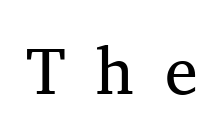
Q: Is the text bold? A: No.
Q: Is the text italic (slanted)? A: No, it is upright.
Q: Is the typeface a serif or a sans-serif typeface? A: Serif.
Q: Is the text underlined? A: No.
Q: Is the spacing between letters normal or unusually wide? A: Unusually wide.
Q: Width (condensed, normal, or wide)? A: Normal.
Q: Stroke contrast? A: Medium.
Q: x-height? A: Medium.
Q: Monospaced? A: No.
